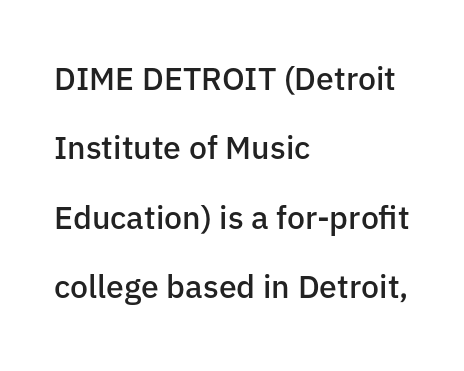
{"serif": "no", "italic": "no", "bold": "semi", "weight": "semibold", "width": "normal", "stroke_contrast": "low", "x_height": "medium", "monospaced": "no", "underline": "no", "align": "left", "line_spacing": "loose", "line_spacing_ratio": 2.17, "letter_spacing": "normal", "letter_spacing_em": 0.0, "glyph_px": 32}
